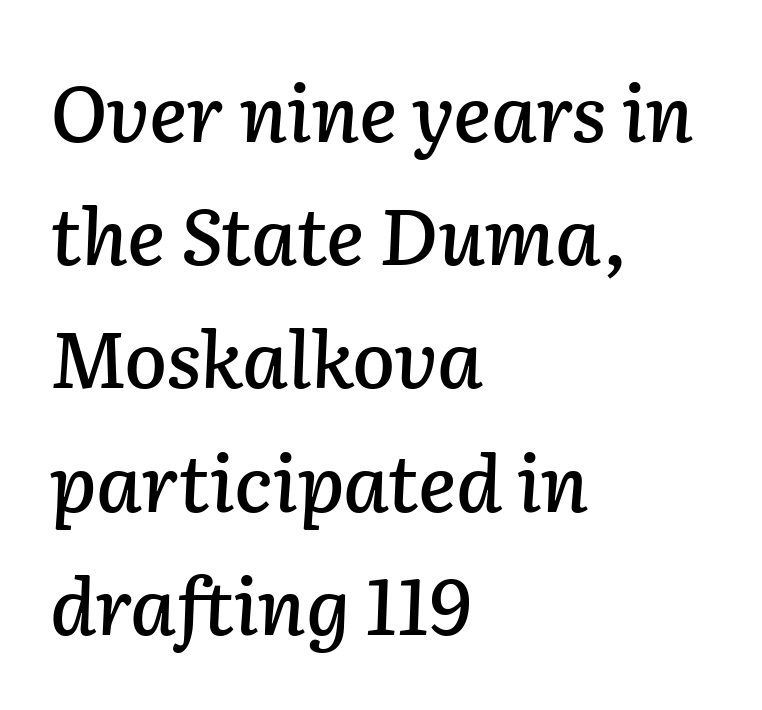
{"italic": "yes", "lean": "right", "slant_degrees": 2, "width": "normal", "stroke_contrast": "low", "x_height": "medium", "monospaced": "no", "underline": "no", "align": "left", "line_spacing": "normal", "line_spacing_ratio": 1.58, "letter_spacing": "normal", "letter_spacing_em": 0.0, "glyph_px": 78}
